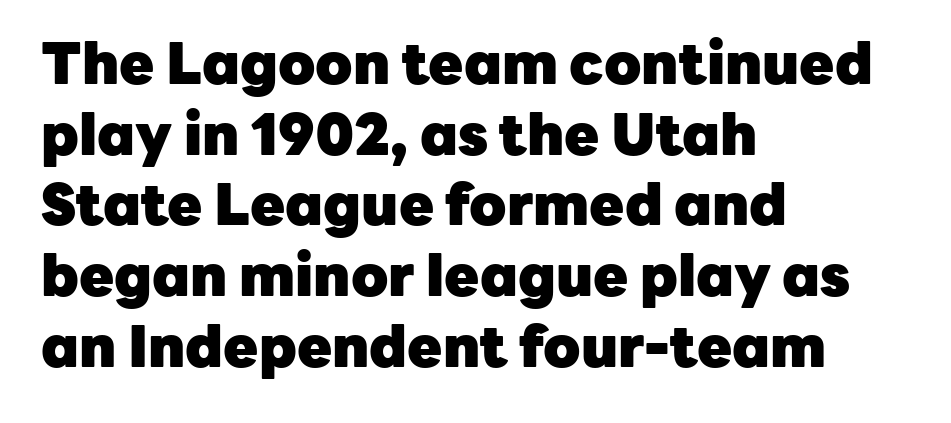
Heft: maximum for text — a bold. Every row of glyphs begins at an identical x-position on the left. This rendering features lettering with no underline. Do the letters lean? They stand straight.
